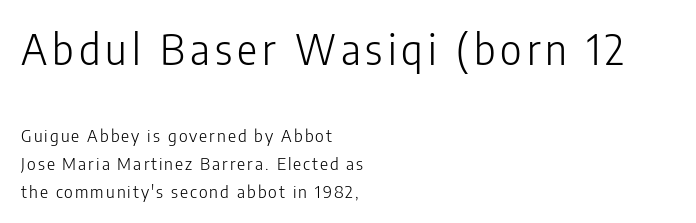
The image shows 42 px light, condensed sans-serif type, upright; set left-aligned, normal line spacing (1.65x), not underlined; the first (top) block is 2.47x larger; low stroke contrast and a medium x-height.
